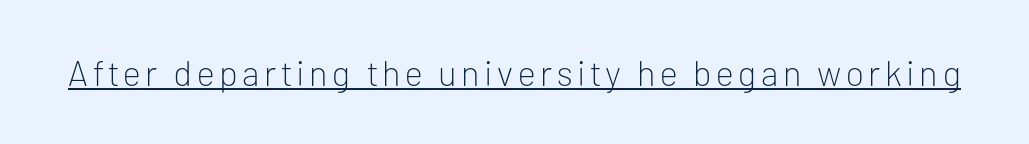
{"serif": "no", "italic": "no", "bold": "no", "weight": "light", "width": "normal", "stroke_contrast": "low", "x_height": "medium", "monospaced": "no", "underline": "yes", "glyph_px": 35}
